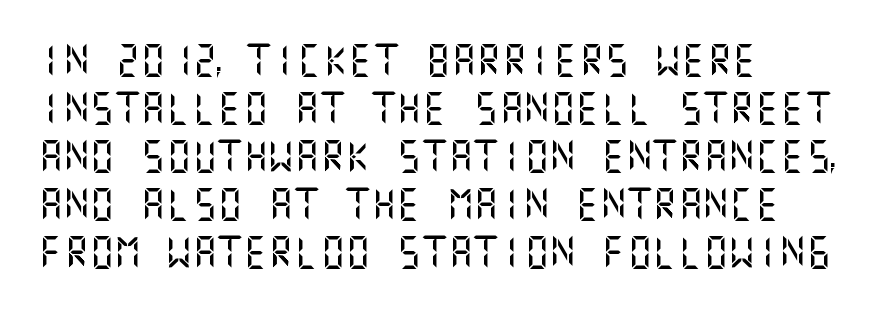
{"serif": "no", "italic": "no", "width": "normal", "stroke_contrast": "medium", "x_height": "large", "underline": "no", "align": "left", "line_spacing": "normal", "line_spacing_ratio": 1.5, "letter_spacing": "normal", "letter_spacing_em": 0.0, "glyph_px": 32}
